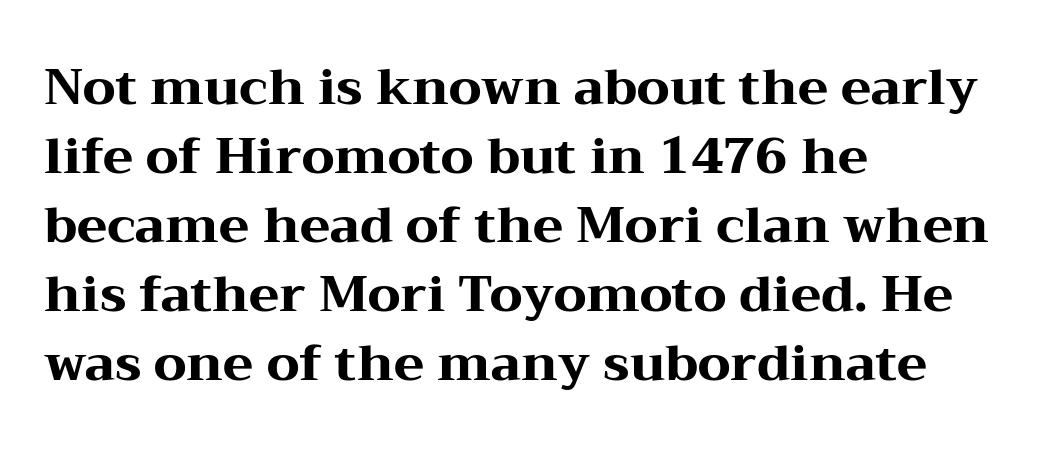
The image shows 50 px heavy, wide serif type, upright; set left-aligned, normal line spacing (1.38x), normal letter spacing, not underlined; medium stroke contrast and a medium x-height.
